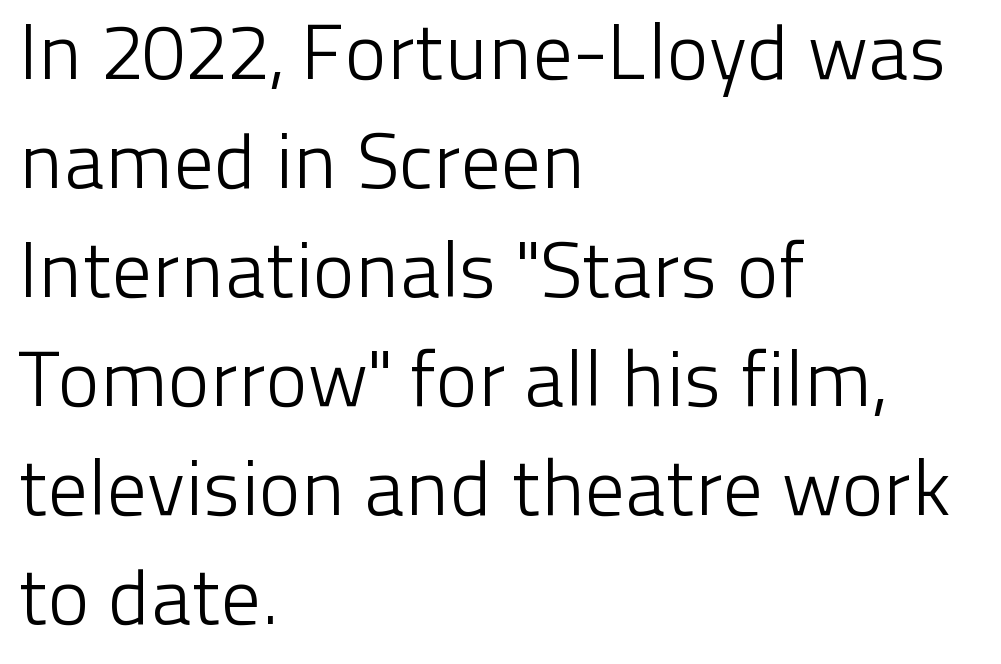
Q: Is the text bold? A: No.
Q: Is the text italic (slanted)? A: No, it is upright.
Q: Is the typeface a serif or a sans-serif typeface? A: Sans-serif.
Q: Is the text underlined? A: No.
Q: How is the paragraph aligned? A: Left-aligned.
Q: Is the spacing between letters normal or unusually wide? A: Normal.
Q: Is the spacing between lines tight, normal or loose? A: Normal.
Q: Width (condensed, normal, or wide)? A: Normal.
Q: Stroke contrast? A: Low.
Q: x-height? A: Medium.
Q: Monospaced? A: No.
